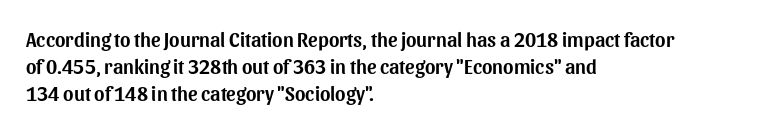
Teacher's note: observe the even left margin — that is flush-left alignment. Letter spacing: default. Every stem runs plumb, perpendicular to the baseline. The baseline area is clear. One glance says typical: line gaps are just what's usual.
